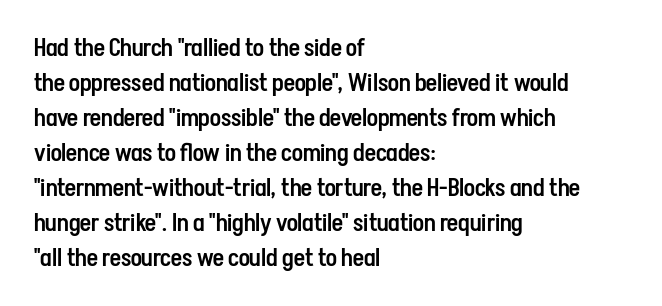
{"italic": "no", "bold": "semi", "underline": "no", "align": "left", "line_spacing": "normal", "line_spacing_ratio": 1.46, "letter_spacing": "normal", "letter_spacing_em": 0.0, "glyph_px": 24}
